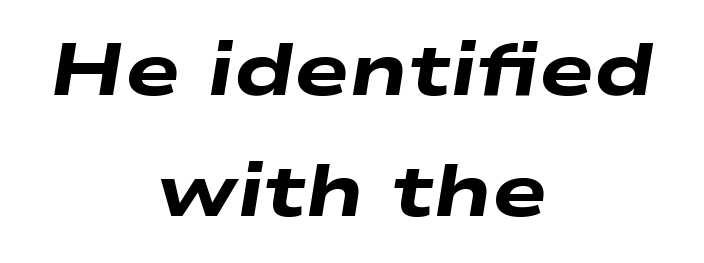
{"italic": "yes", "lean": "right", "slant_degrees": 9, "bold": "yes", "weight": "heavy", "width": "wide", "stroke_contrast": "low", "x_height": "medium", "monospaced": "no", "underline": "no", "align": "center", "line_spacing": "normal", "line_spacing_ratio": 1.63, "letter_spacing": "normal", "letter_spacing_em": 0.0, "glyph_px": 74}
